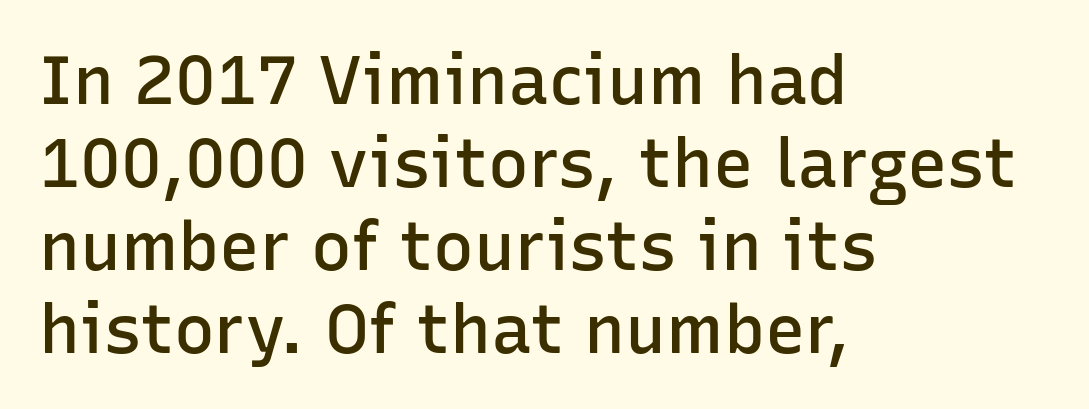
The image shows 68 px semibold sans-serif type, upright; set left-aligned, line spacing 1.22x, normal letter spacing, not underlined; low stroke contrast and a medium x-height.
